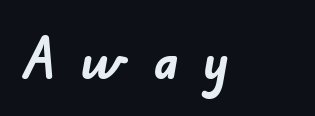
The image shows 55 px semibold sans-serif type; set unusually wide letter spacing (+0.46 em), not underlined; low stroke contrast and a small x-height.
